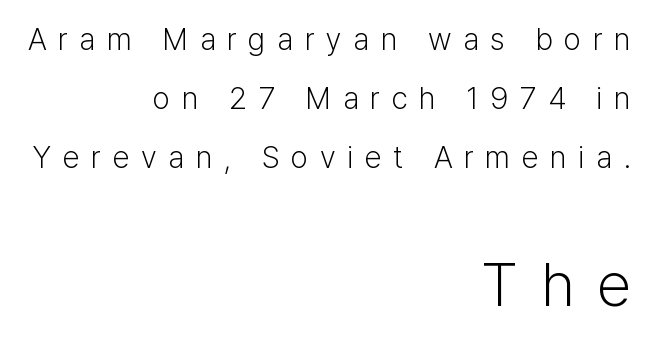
The image shows 62 px light sans-serif type, upright; set right-aligned, loose line spacing (1.91x), unusually wide letter spacing (+0.37 em), not underlined; the second (bottom) block is 2.0x larger; low stroke contrast and a medium x-height.
